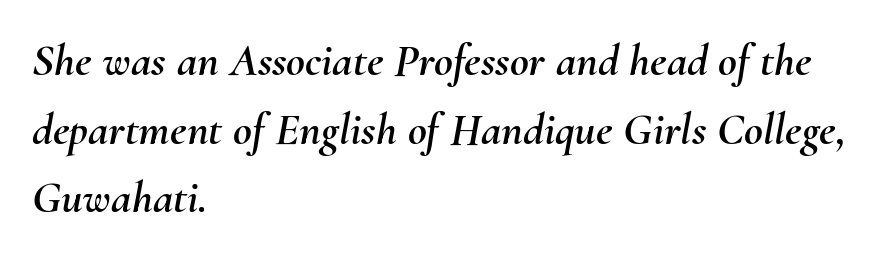
Q: Is the text italic (slanted)? A: Yes, it leans right by about 10 degrees.
Q: Is the text underlined? A: No.
Q: How is the paragraph aligned? A: Left-aligned.
Q: Is the spacing between letters normal or unusually wide? A: Normal.
Q: Is the spacing between lines tight, normal or loose? A: Normal.
Q: Width (condensed, normal, or wide)? A: Normal.
Q: Stroke contrast? A: Medium.
Q: x-height? A: Small.
Q: Monospaced? A: No.
